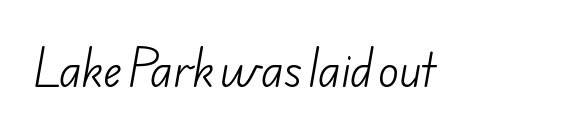
The image shows 43 px light sans-serif type; set normal letter spacing, not underlined; low stroke contrast and a small x-height.
